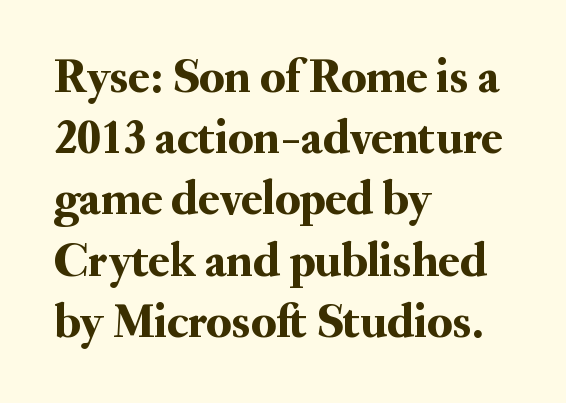
The image shows 49 px serif type, upright; set left-aligned, normal line spacing (1.25x), normal letter spacing, not underlined; medium stroke contrast and a small x-height.
